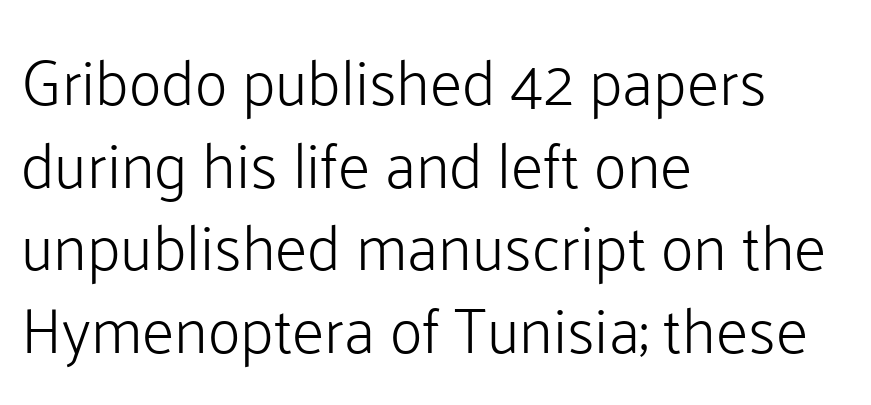
Proportional: the letters do not fall into vertical columns. Which margin do the lines hug? The left one — the right edge is uneven. This block has exactly the height ordinary leading produces. The typeface has the unassuming heft of standard copy or less. Tracking here is standard; glyphs follow each other at the usual distance. This sample uses an upright cut, with every glyph sitting square on the baseline.
